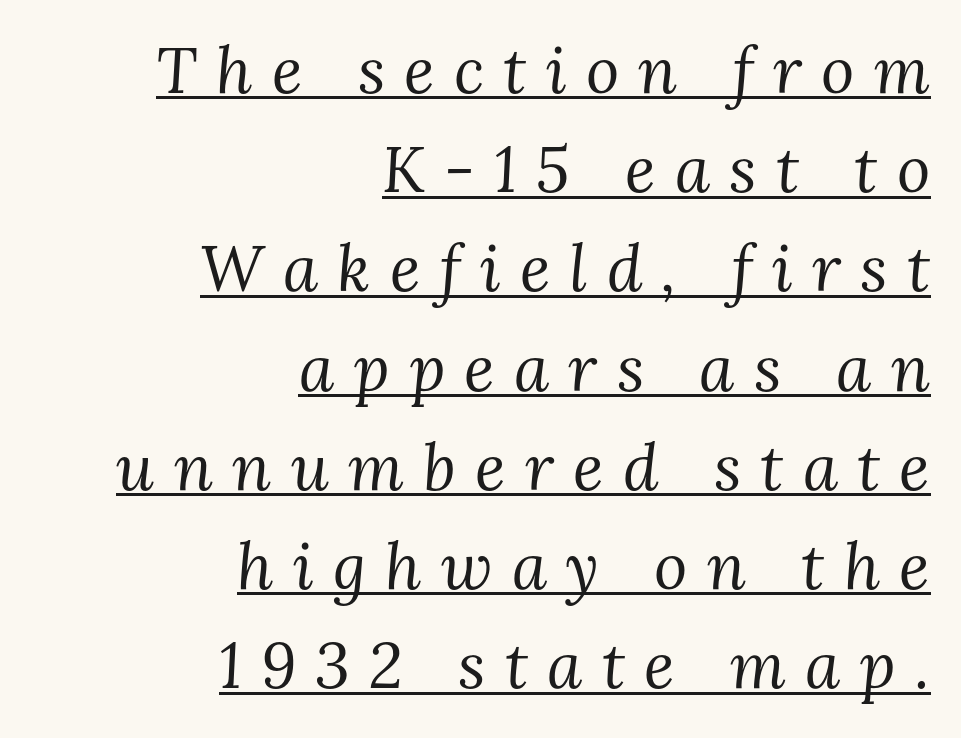
The image shows 64 px regular-weight serif type, italic (leaning right); set right-aligned, normal line spacing (1.55x), unusually wide letter spacing (+0.3 em), underlined; medium stroke contrast and a medium x-height.
